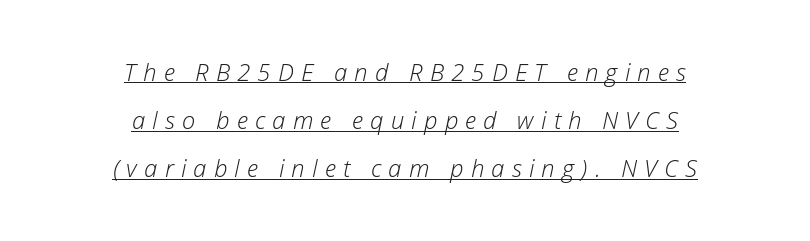
Q: Is the text bold? A: No.
Q: Is the text italic (slanted)? A: Yes, it leans right by about 12 degrees.
Q: Is the text underlined? A: Yes.
Q: How is the paragraph aligned? A: Centered.
Q: Is the spacing between letters normal or unusually wide? A: Unusually wide.
Q: Is the spacing between lines tight, normal or loose? A: Loose.
